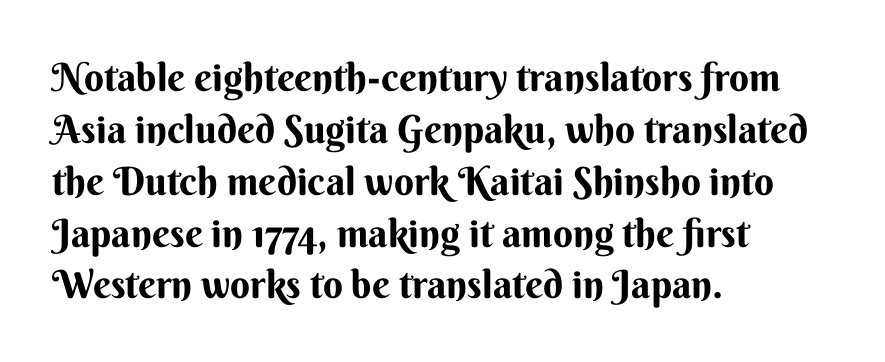
Q: Is the text bold? A: Yes.
Q: Is the text italic (slanted)? A: No, it is upright.
Q: Is the typeface a serif or a sans-serif typeface? A: Sans-serif.
Q: Is the text underlined? A: No.
Q: How is the paragraph aligned? A: Left-aligned.
Q: Is the spacing between letters normal or unusually wide? A: Normal.
Q: Is the spacing between lines tight, normal or loose? A: Normal.
Q: Width (condensed, normal, or wide)? A: Normal.
Q: Stroke contrast? A: Medium.
Q: x-height? A: Small.
Q: Monospaced? A: No.
